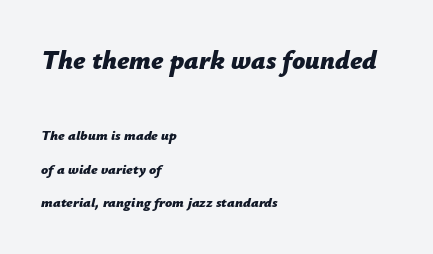
The emphasis by scale lands on block number one, above. Students, observe: this is what heavily led, spacious text looks like. It's the slanting kind of type. Underline: absent. Standard letterfit; no display-style spreading of the glyphs.
